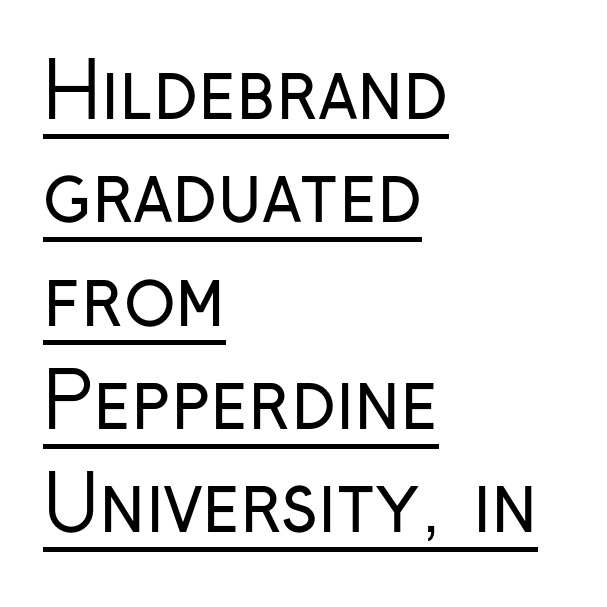
The image shows 76 px regular-weight, condensed sans-serif type, upright; set left-aligned, normal line spacing (1.36x), normal letter spacing, underlined; low stroke contrast and a medium x-height.
